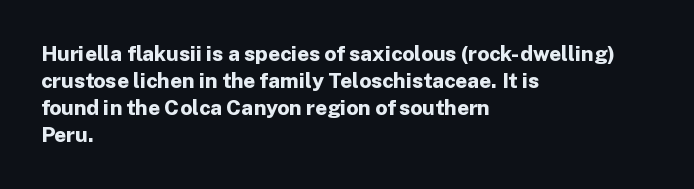
{"italic": "no", "bold": "yes", "underline": "no", "align": "left", "line_spacing": "normal", "line_spacing_ratio": 1.29, "letter_spacing": "normal", "letter_spacing_em": 0.0, "glyph_px": 21}
